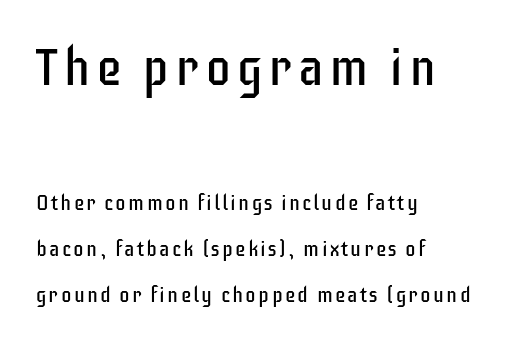
{"serif": "no", "italic": "no", "bold": "no", "weight": "regular", "width": "condensed", "stroke_contrast": "low", "x_height": "large", "monospaced": "no", "underline": "no", "align": "left", "line_spacing": "loose", "line_spacing_ratio": 2.17, "larger_block": "first", "size_ratio": 2.48, "glyph_px": 52}
